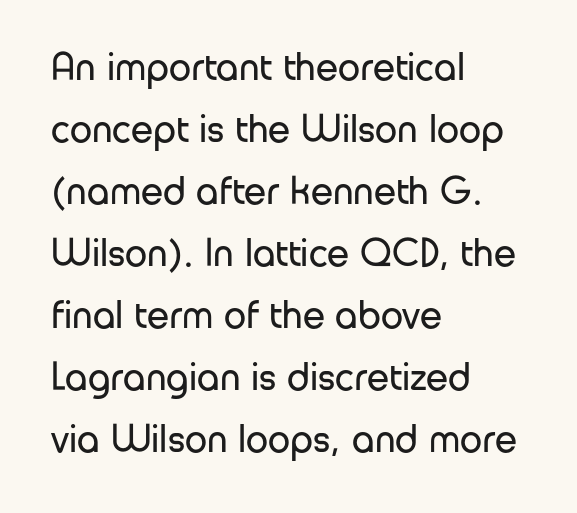
The image shows 40 px regular-weight sans-serif type, upright; set left-aligned, normal line spacing (1.55x), normal letter spacing, not underlined; low stroke contrast and a medium x-height.
